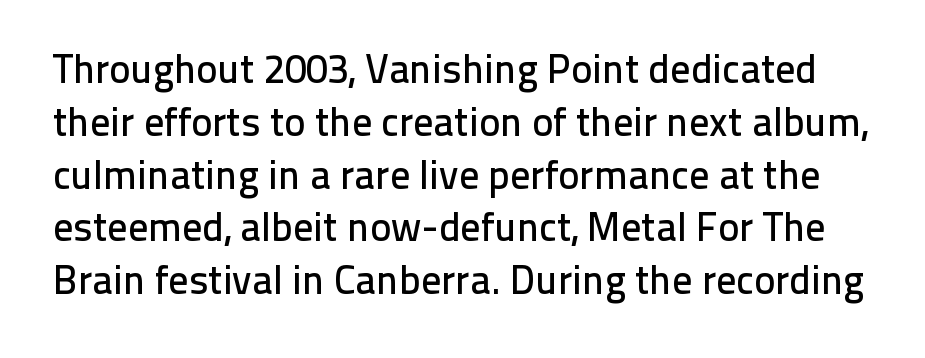
The image shows 40 px sans-serif type, upright; set normal line spacing (1.32x), normal letter spacing, not underlined; low stroke contrast and a medium x-height.
